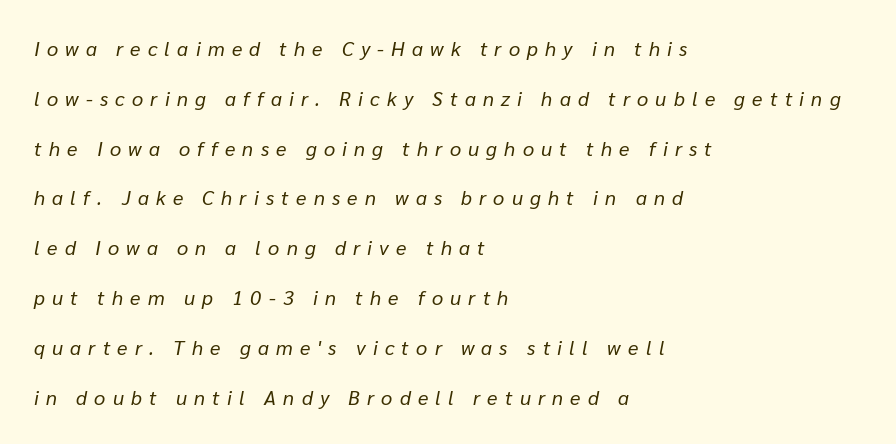
Q: Is the text bold? A: No.
Q: Is the text italic (slanted)? A: Yes, it leans right by about 10 degrees.
Q: Is the text underlined? A: No.
Q: How is the paragraph aligned? A: Left-aligned.
Q: Is the spacing between letters normal or unusually wide? A: Unusually wide.
Q: Is the spacing between lines tight, normal or loose? A: Loose.
